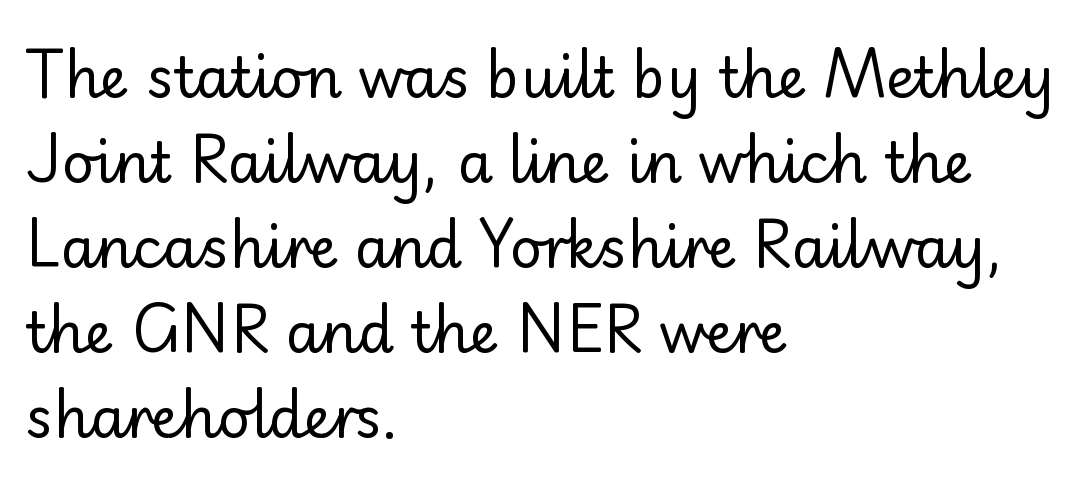
{"serif": "no", "italic": "no", "bold": "no", "weight": "regular", "width": "normal", "stroke_contrast": "low", "x_height": "small", "monospaced": "no", "underline": "no", "align": "left", "line_spacing": "normal", "line_spacing_ratio": 1.52, "letter_spacing": "normal", "letter_spacing_em": 0.0, "glyph_px": 56}
